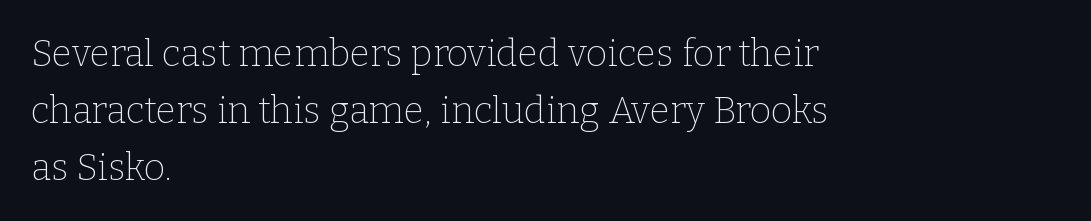
{"serif": "yes", "italic": "no", "bold": "no", "weight": "thin", "width": "normal", "stroke_contrast": "low", "x_height": "medium", "monospaced": "no", "underline": "no", "align": "left", "line_spacing": "normal", "line_spacing_ratio": 1.54, "letter_spacing": "normal", "letter_spacing_em": 0.0, "glyph_px": 37}
